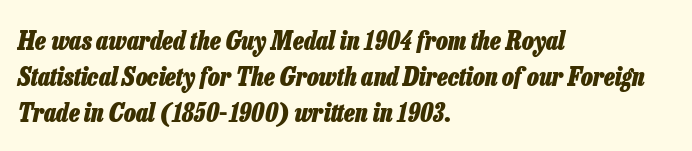
The horizontal fit of the characters is conventional and even. The passage shown is not underscored anywhere. These lines carry a lot of weight — the face is fully bold. An italicized treatment has been applied to the whole sample. This sample keeps an unexceptional amount of space between lines. The rendering anchors every line to the left-hand side.
